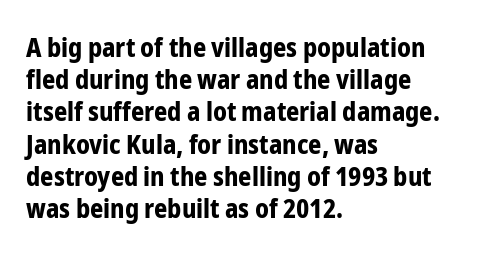
Q: Is the text bold? A: Yes.
Q: Is the text italic (slanted)? A: No, it is upright.
Q: Is the text underlined? A: No.
Q: How is the paragraph aligned? A: Left-aligned.
Q: Is the spacing between letters normal or unusually wide? A: Normal.
